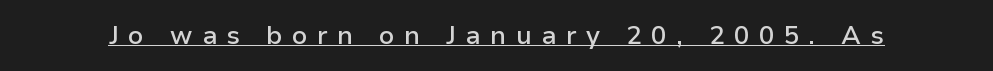
{"italic": "no", "bold": "semi", "underline": "yes", "letter_spacing": "wide", "letter_spacing_em": 0.36, "glyph_px": 26}
